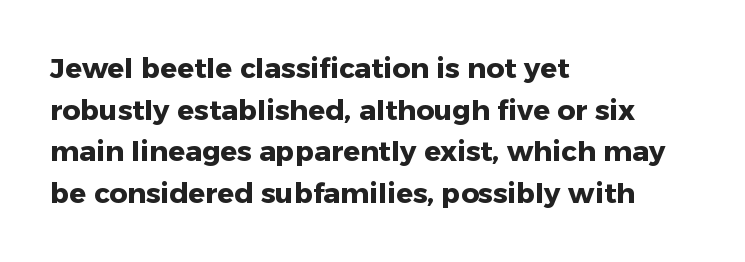
Q: Is the text bold? A: Yes.
Q: Is the text italic (slanted)? A: No, it is upright.
Q: Is the typeface a serif or a sans-serif typeface? A: Sans-serif.
Q: Is the text underlined? A: No.
Q: How is the paragraph aligned? A: Left-aligned.
Q: Is the spacing between letters normal or unusually wide? A: Normal.
Q: Is the spacing between lines tight, normal or loose? A: Normal.
Q: Width (condensed, normal, or wide)? A: Normal.
Q: Stroke contrast? A: Low.
Q: x-height? A: Medium.
Q: Monospaced? A: No.
